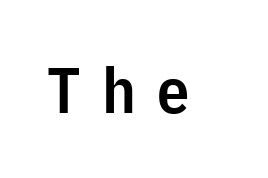
Q: Is the text bold? A: Semi-bold.
Q: Is the text italic (slanted)? A: No, it is upright.
Q: Is the typeface a serif or a sans-serif typeface? A: Sans-serif.
Q: Is the text underlined? A: No.
Q: Is the spacing between letters normal or unusually wide? A: Unusually wide.
Q: Width (condensed, normal, or wide)? A: Condensed.
Q: Stroke contrast? A: Low.
Q: x-height? A: Medium.
Q: Monospaced? A: No.
